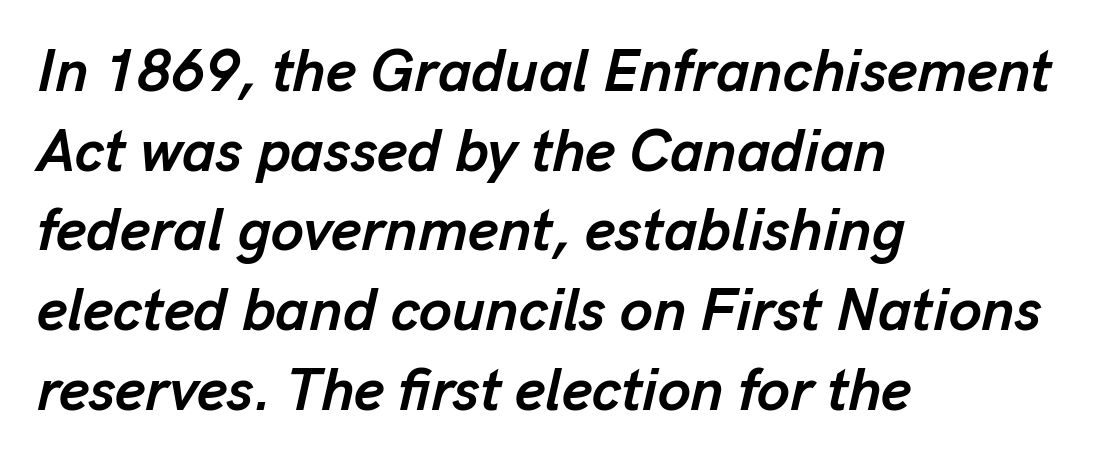
Q: Is the text bold? A: Yes.
Q: Is the text italic (slanted)? A: Yes, it leans right by about 13 degrees.
Q: Is the text underlined? A: No.
Q: How is the paragraph aligned? A: Left-aligned.
Q: Is the spacing between letters normal or unusually wide? A: Normal.
Q: Is the spacing between lines tight, normal or loose? A: Normal.
Q: Width (condensed, normal, or wide)? A: Normal.
Q: Stroke contrast? A: Low.
Q: x-height? A: Medium.
Q: Monospaced? A: No.
